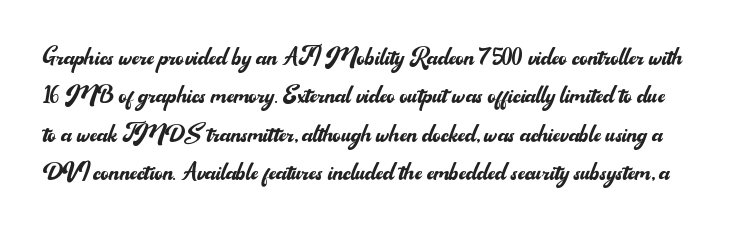
The image shows 31 px regular-weight sans-serif type; set line spacing 1.24x, normal letter spacing, not underlined; medium stroke contrast and a small x-height.
